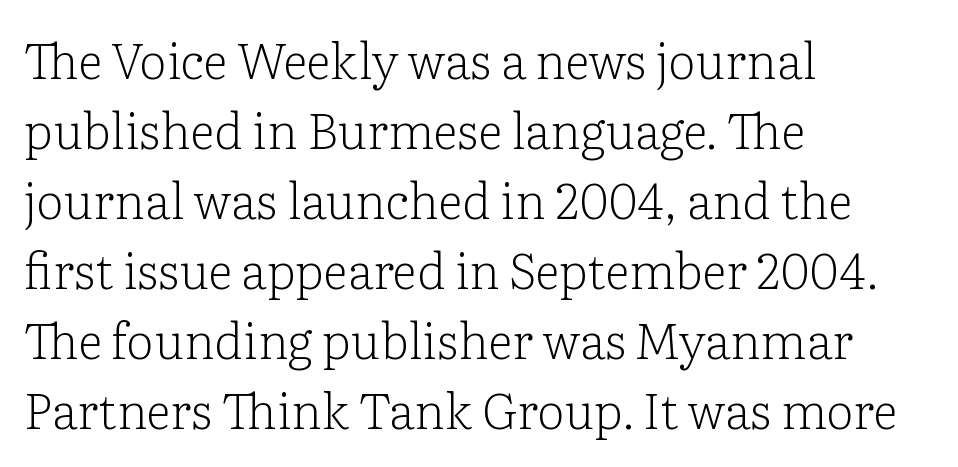
The image shows 49 px light serif type, upright; set left-aligned, normal line spacing (1.43x), normal letter spacing, not underlined; low stroke contrast and a medium x-height.
